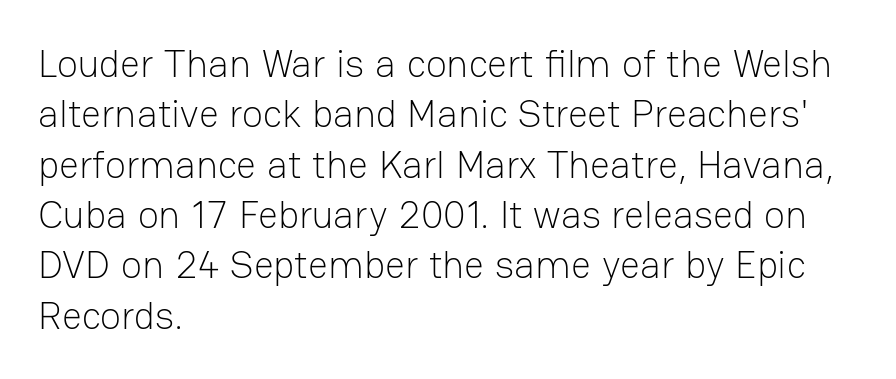
The image shows 39 px light sans-serif type, upright; set left-aligned, normal line spacing (1.29x), normal letter spacing, not underlined; low stroke contrast and a medium x-height.
